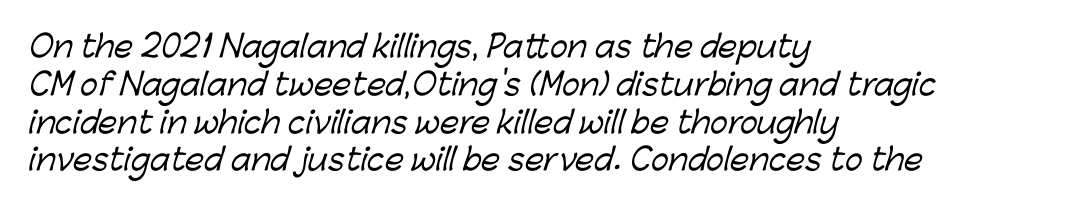
The image shows 30 px sans-serif type; set left-aligned, normal line spacing (1.26x), normal letter spacing, not underlined; low stroke contrast and a medium x-height.
